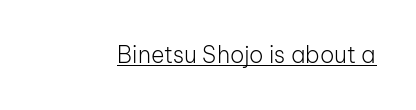
The image shows 23 px text type, upright; set normal letter spacing, underlined.
